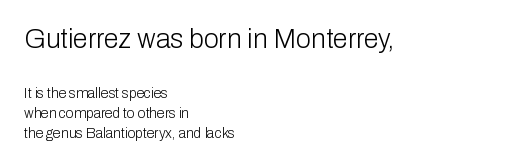
The image shows 27 px text type, upright; set left-aligned, normal line spacing (1.45x), normal letter spacing, not underlined; the first (top) block is 1.93x larger.
